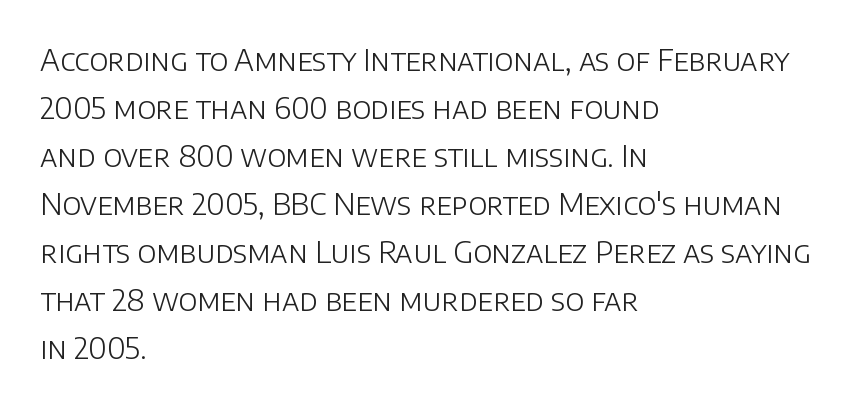
The image shows 30 px light sans-serif type, upright; set left-aligned, normal line spacing (1.6x), normal letter spacing, not underlined; low stroke contrast and a large x-height.
